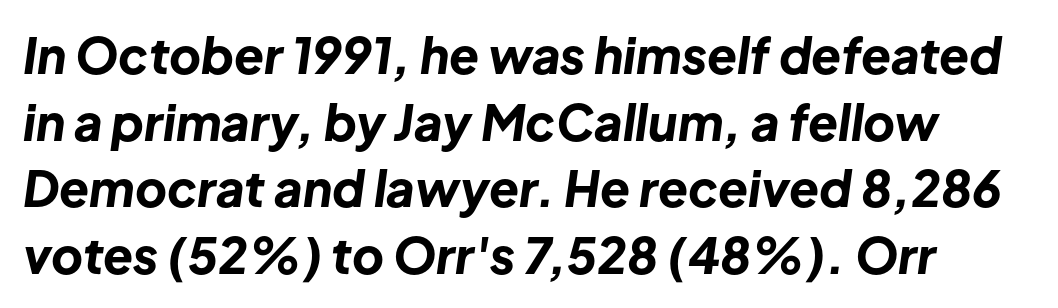
Q: Is the text bold? A: Yes.
Q: Is the text italic (slanted)? A: Yes, it leans right by about 8 degrees.
Q: Is the text underlined? A: No.
Q: Is the spacing between letters normal or unusually wide? A: Normal.
Q: Is the spacing between lines tight, normal or loose? A: Normal.
Q: Width (condensed, normal, or wide)? A: Normal.
Q: Stroke contrast? A: Low.
Q: x-height? A: Medium.
Q: Monospaced? A: No.
